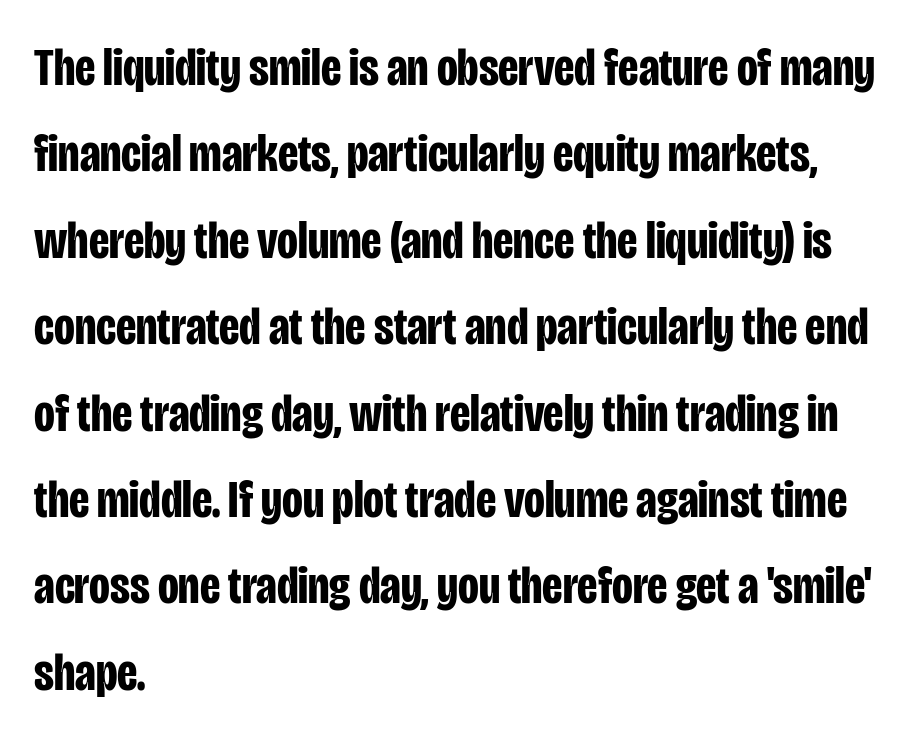
Q: Is the text bold? A: Yes.
Q: Is the text italic (slanted)? A: No, it is upright.
Q: Is the typeface a serif or a sans-serif typeface? A: Sans-serif.
Q: Is the text underlined? A: No.
Q: How is the paragraph aligned? A: Left-aligned.
Q: Is the spacing between letters normal or unusually wide? A: Normal.
Q: Is the spacing between lines tight, normal or loose? A: Normal.
Q: Width (condensed, normal, or wide)? A: Condensed.
Q: Stroke contrast? A: Low.
Q: x-height? A: Large.
Q: Monospaced? A: No.
